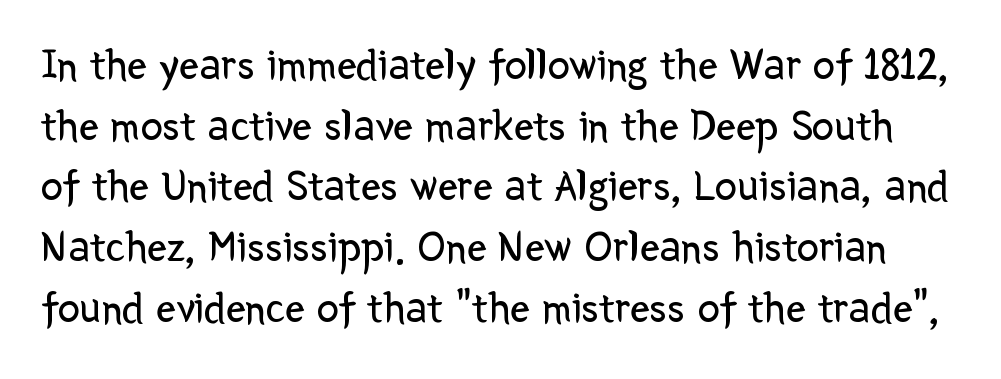
Character widths vary here, with narrow letters taking less room than wide ones. Examine the stroke ends and you'll find no serifs. The specimen reads as upright at a glance. The area under the type is left untouched. Weight: not bold — regular or lighter. Each word holds together tightly as a unit, with standard inter-letter gaps.
